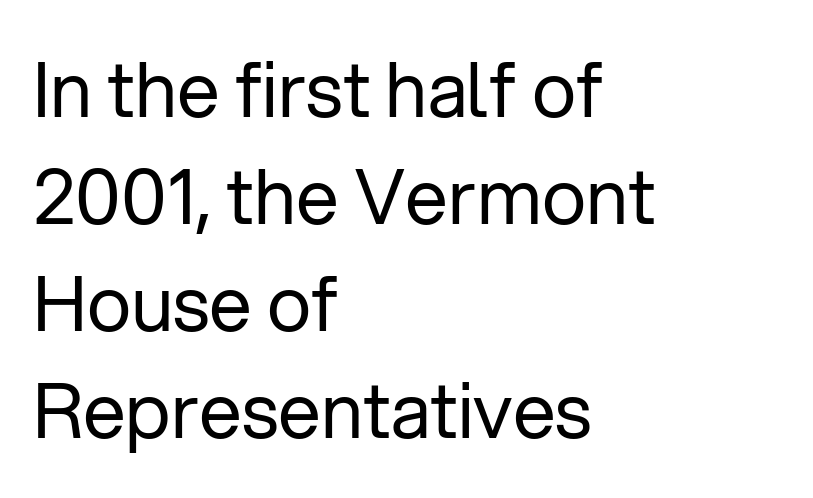
The image shows 76 px regular-weight sans-serif type, upright; set left-aligned, normal line spacing (1.41x), normal letter spacing, not underlined; low stroke contrast and a medium x-height.
